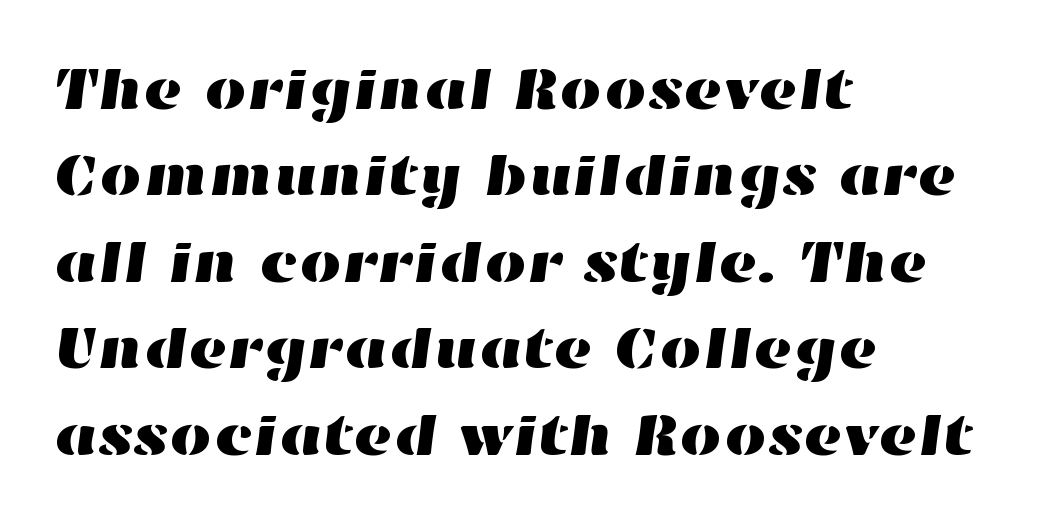
Each letter keeps its own natural width here, so spacing adapts to shape. Reading down the block, your eye returns to a fixed left position each line. The baseline area is clear. Spacing between characters is what you'd get straight out of the box.
